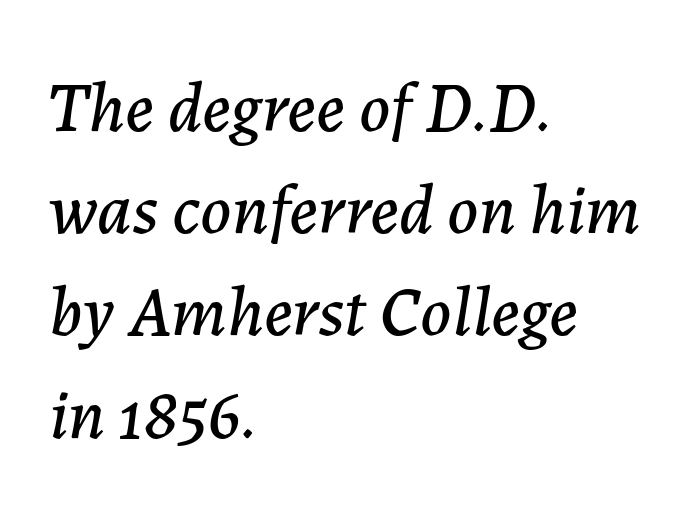
Tracking here is standard; glyphs follow each other at the usual distance. The glyphs look as if they've been sheared to an angle. How would I describe the line gaps? Plain and ordinary. Any mark beneath the type? The region is blank. Line starts are locked; line ends wander. Note the varied advance widths — an 'i' is clearly narrower than an 'm'.
